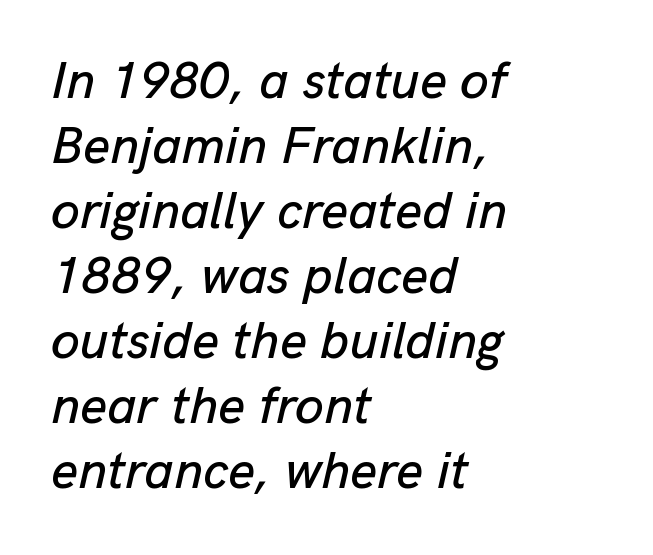
The image shows 52 px text type, italic (leaning right); set left-aligned, normal line spacing (1.25x), normal letter spacing, not underlined; low stroke contrast and a medium x-height.
